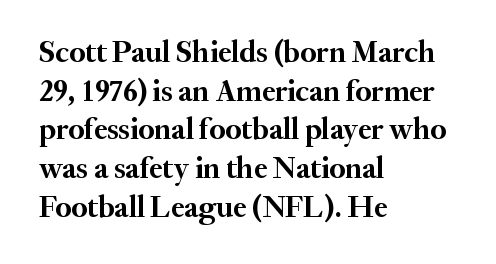
{"serif": "yes", "italic": "no", "bold": "yes", "weight": "semibold", "width": "normal", "stroke_contrast": "medium", "x_height": "small", "monospaced": "no", "underline": "no", "align": "left", "line_spacing": "normal", "line_spacing_ratio": 1.29, "letter_spacing": "normal", "letter_spacing_em": 0.0, "glyph_px": 30}
